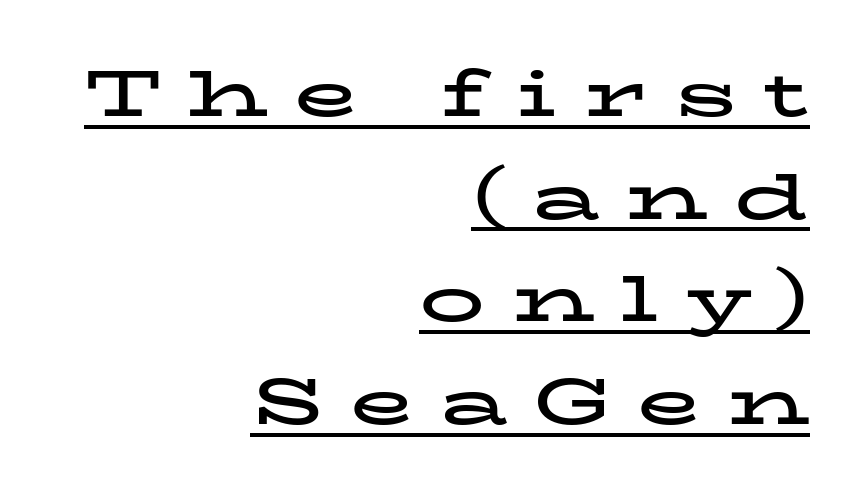
Q: Is the text bold? A: Yes.
Q: Is the text italic (slanted)? A: No, it is upright.
Q: Is the typeface a serif or a sans-serif typeface? A: Serif.
Q: Is the text underlined? A: Yes.
Q: How is the paragraph aligned? A: Right-aligned.
Q: Is the spacing between letters normal or unusually wide? A: Unusually wide.
Q: Is the spacing between lines tight, normal or loose? A: Normal.
Q: Width (condensed, normal, or wide)? A: Wide.
Q: Stroke contrast? A: Low.
Q: x-height? A: Medium.
Q: Monospaced? A: No.
